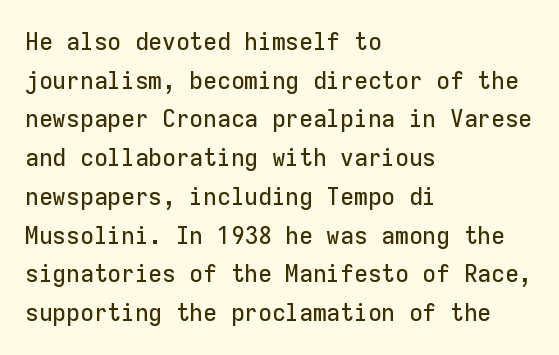
The image shows 25 px text type, upright; set left-aligned, normal line spacing (1.55x), normal letter spacing, not underlined.
